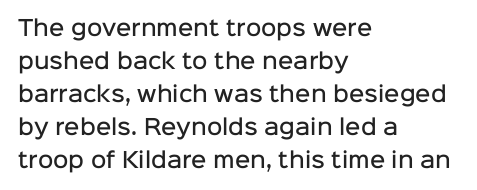
Q: Is the text bold? A: Semi-bold.
Q: Is the text italic (slanted)? A: No, it is upright.
Q: Is the text underlined? A: No.
Q: How is the paragraph aligned? A: Left-aligned.
Q: Is the spacing between letters normal or unusually wide? A: Normal.
Q: Is the spacing between lines tight, normal or loose? A: Normal.
